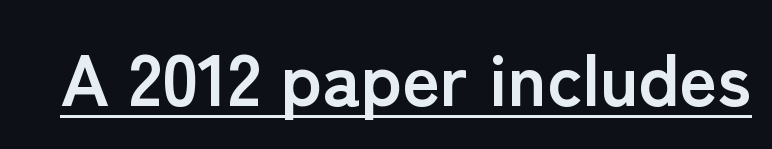
The letters advance in unequal steps, a hallmark of proportional type. The string is rendered with underlining switched on. The type sits square on the baseline with zero lean. What stands out about the letter spacing? Nothing — it is the standard amount. The face used here is a sans, in the tradition of grotesques and geometrics. Students, this is bold: see how much ink each stroke carries.
